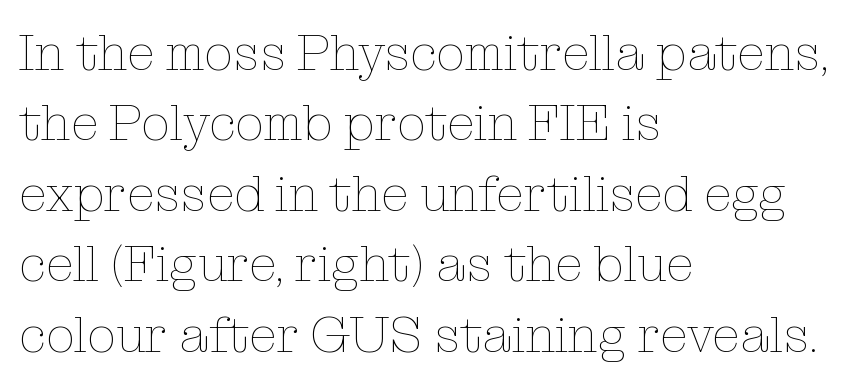
The image shows 51 px thin type, upright; set left-aligned, normal line spacing (1.38x), normal letter spacing, not underlined; low stroke contrast and a medium x-height.
